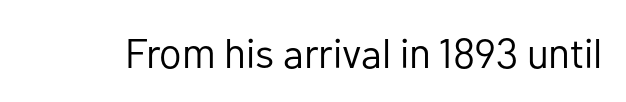
The strip under each line holds only bare page. Summary of weight: not heavy and not bold. Do the letters lean? They stand straight. A typesetter would call this zero additional tracking. Note: no serifs on the glyphs.
